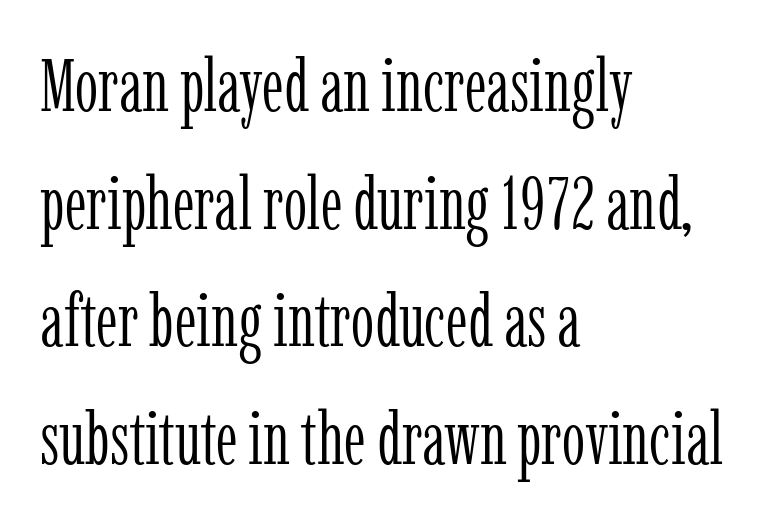
Upright lettering throughout. The gap between lines stays unmarked. This is not heavy type; no bold has been used. A typesetter would call this leading conventional body-copy spacing. The text was rendered using a seriffed face with decorative stroke endings. This sample has the flowing, uneven cadence of proportional lettering.
